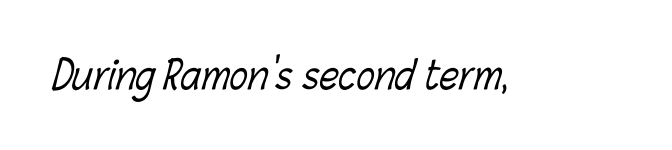
Q: Is the text bold? A: No.
Q: Is the text underlined? A: No.
Q: Is the spacing between letters normal or unusually wide? A: Normal.
Q: Width (condensed, normal, or wide)? A: Condensed.
Q: Stroke contrast? A: Low.
Q: x-height? A: Medium.
Q: Monospaced? A: No.
